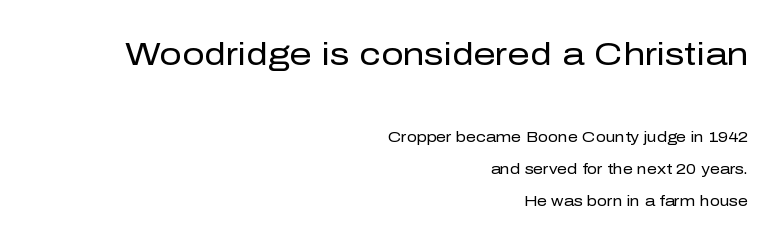
The image shows 31 px regular-weight sans-serif type, upright; set right-aligned, loose line spacing (2.27x), normal letter spacing, not underlined; the first (top) block is 2.21x larger; low stroke contrast and a medium x-height.
